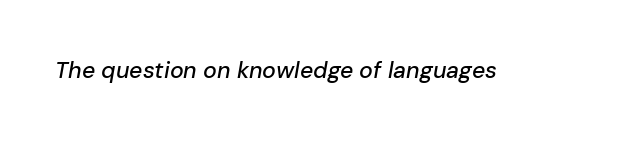
{"italic": "yes", "lean": "right", "slant_degrees": 10, "underline": "no", "letter_spacing": "normal", "letter_spacing_em": 0.0, "glyph_px": 23}
